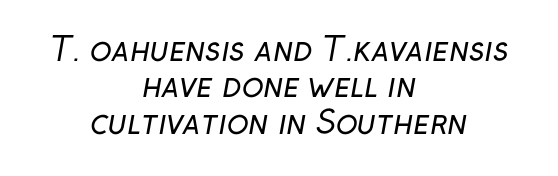
{"serif": "no", "bold": "no", "weight": "regular", "width": "normal", "stroke_contrast": "low", "x_height": "medium", "monospaced": "no", "underline": "no", "align": "center", "line_spacing": "tight", "line_spacing_ratio": 1.14, "letter_spacing": "normal", "letter_spacing_em": 0.0, "glyph_px": 32}
